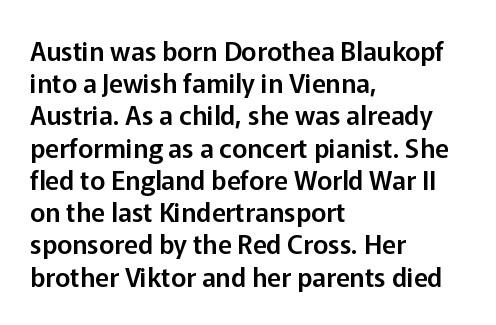
You could call the tracking neutral — neither tight nor loose. Posture: upright roman. Which margin do the lines hug? The left one — the right edge is uneven. Decoration check: the copy has no underline.
